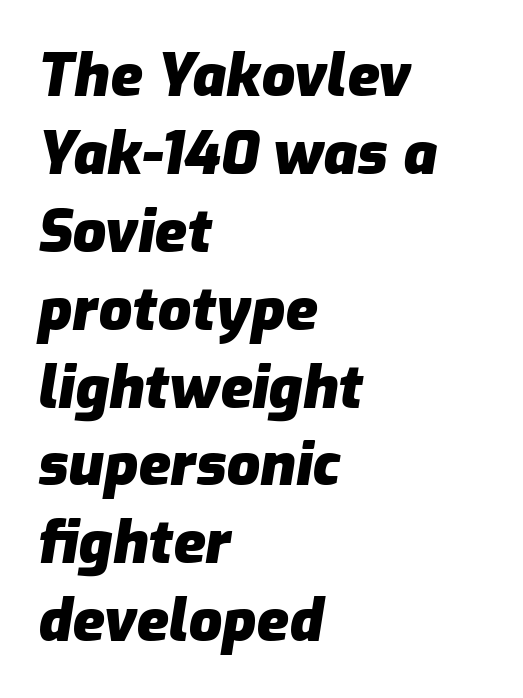
{"italic": "yes", "lean": "right", "slant_degrees": 9, "bold": "yes", "weight": "heavy", "width": "normal", "stroke_contrast": "low", "x_height": "medium", "monospaced": "no", "underline": "no", "align": "left", "line_spacing": "normal", "line_spacing_ratio": 1.32, "letter_spacing": "normal", "letter_spacing_em": 0.0, "glyph_px": 59}
